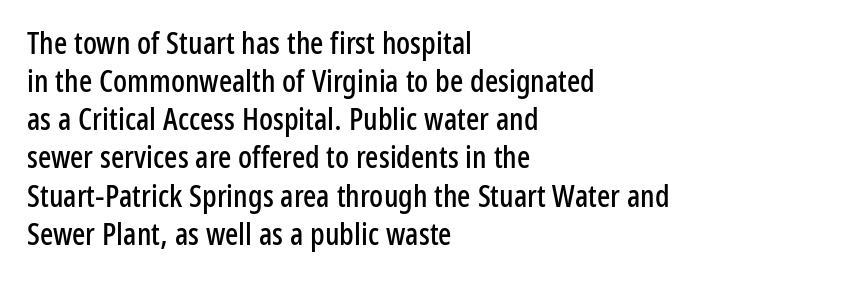
Type without underlining. The type is set solid horizontally, with unmodified tracking. You can tell from the bare stems that sans-serif type was used. Leftover space on each line is placed entirely after the last word. Every character sits straight up, as roman type does. Note the varied advance widths — an 'i' is clearly narrower than an 'm'.
